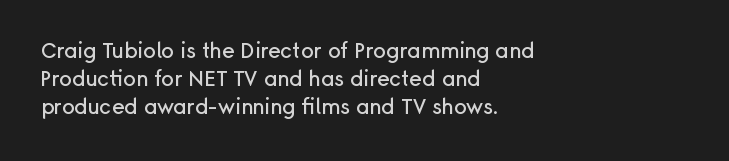
Q: Is the text italic (slanted)? A: No, it is upright.
Q: Is the text underlined? A: No.
Q: How is the paragraph aligned? A: Left-aligned.
Q: Is the spacing between letters normal or unusually wide? A: Normal.
Q: Is the spacing between lines tight, normal or loose? A: Normal.
